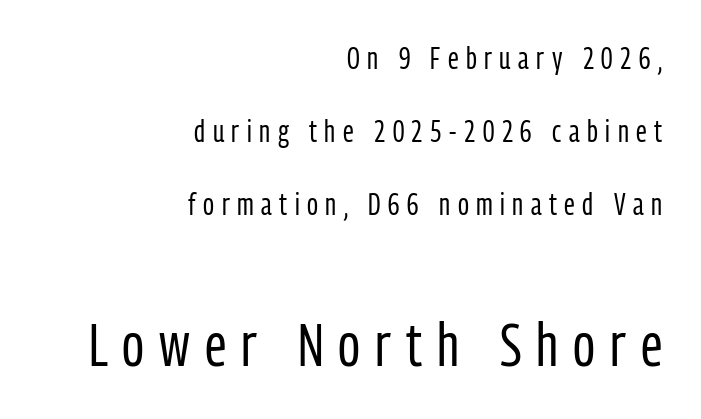
Q: Is the text bold? A: No.
Q: Is the text italic (slanted)? A: No, it is upright.
Q: Is the typeface a serif or a sans-serif typeface? A: Sans-serif.
Q: Is the text underlined? A: No.
Q: How is the paragraph aligned? A: Right-aligned.
Q: Is the spacing between letters normal or unusually wide? A: Unusually wide.
Q: Is the spacing between lines tight, normal or loose? A: Loose.
Q: Which block of text is set in a larger size, the first (top) or the second (bottom)? A: The second (bottom) one.
Q: Width (condensed, normal, or wide)? A: Condensed.
Q: Stroke contrast? A: Low.
Q: x-height? A: Medium.
Q: Monospaced? A: No.
